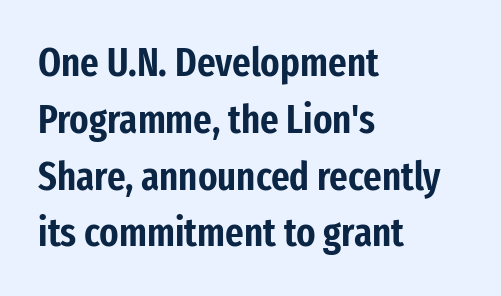
Q: Is the text italic (slanted)? A: No, it is upright.
Q: Is the typeface a serif or a sans-serif typeface? A: Sans-serif.
Q: Is the text underlined? A: No.
Q: How is the paragraph aligned? A: Left-aligned.
Q: Is the spacing between letters normal or unusually wide? A: Normal.
Q: Is the spacing between lines tight, normal or loose? A: Normal.
Q: Width (condensed, normal, or wide)? A: Condensed.
Q: Stroke contrast? A: Low.
Q: x-height? A: Medium.
Q: Monospaced? A: No.
